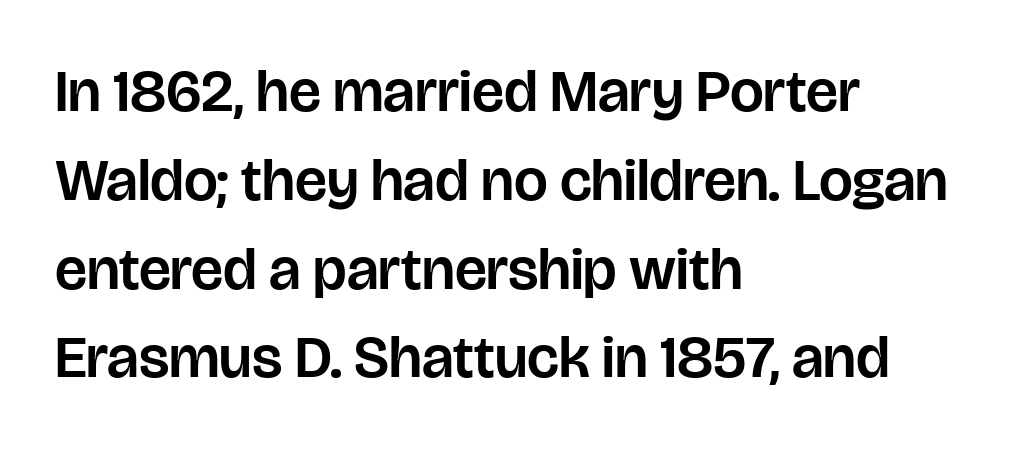
This is the regular roman posture of the typeface. Honestly, the row spacing looks completely unremarkable. Reading down the block, your eye returns to a fixed left position each line. The space directly below the letters is spotless. These lines are rendered in a variable-pitch font.
